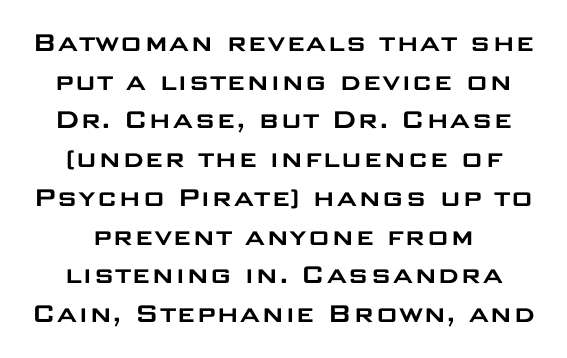
Q: Is the text italic (slanted)? A: No, it is upright.
Q: Is the typeface a serif or a sans-serif typeface? A: Sans-serif.
Q: Is the text underlined? A: No.
Q: Is the spacing between letters normal or unusually wide? A: Normal.
Q: Is the spacing between lines tight, normal or loose? A: Normal.
Q: Width (condensed, normal, or wide)? A: Wide.
Q: Stroke contrast? A: Low.
Q: x-height? A: Large.
Q: Monospaced? A: No.
